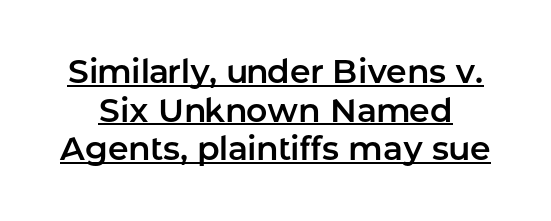
The image shows 33 px sans-serif type, upright; set line spacing 1.17x, normal letter spacing, underlined; low stroke contrast and a medium x-height.
